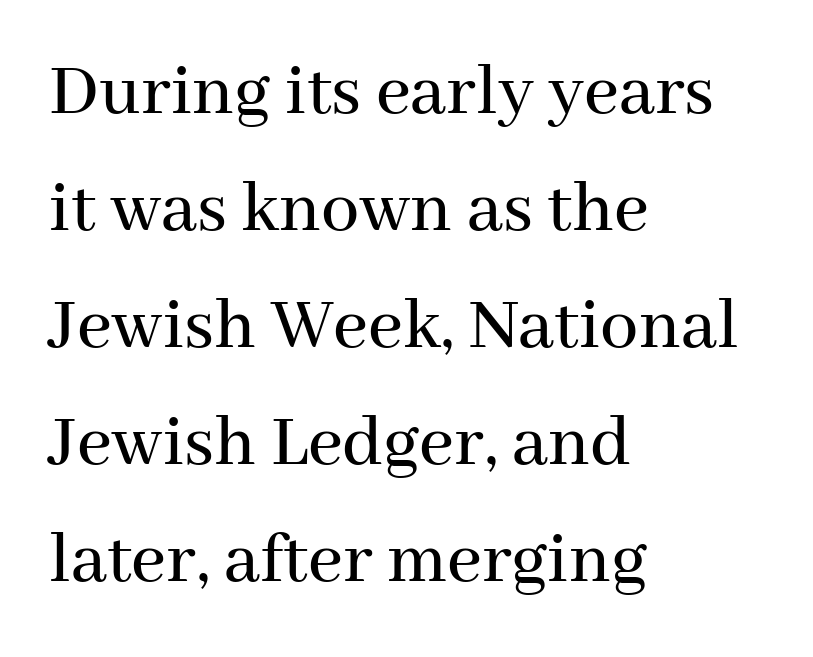
Vertical strokes here are truly vertical. These lines sit exactly where default settings would place them. Standard letterfit; no display-style spreading of the glyphs. If you drew a ruler down the left edge, every line would touch it. The characters display serif detailing at their extremities.
